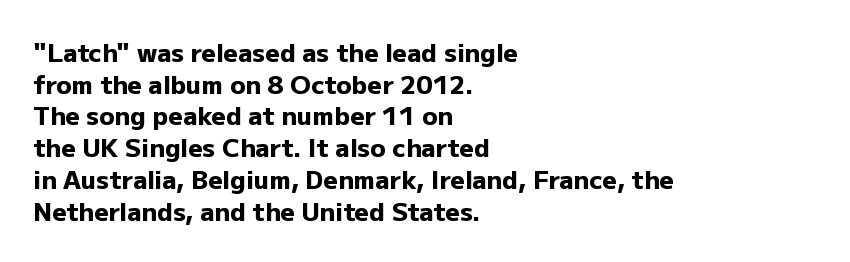
Q: Is the text bold? A: Yes.
Q: Is the text italic (slanted)? A: No, it is upright.
Q: Is the text underlined? A: No.
Q: How is the paragraph aligned? A: Left-aligned.
Q: Is the spacing between letters normal or unusually wide? A: Normal.
Q: Is the spacing between lines tight, normal or loose? A: Normal.
